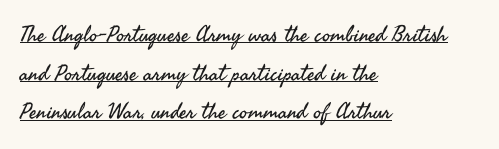
{"bold": "no", "underline": "yes", "align": "left", "line_spacing_ratio": 1.76, "letter_spacing": "normal", "letter_spacing_em": 0.0, "glyph_px": 22}
